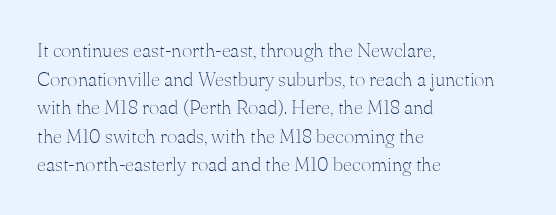
The image shows 20 px text type, upright; set left-aligned, normal line spacing (1.43x), normal letter spacing, not underlined.
